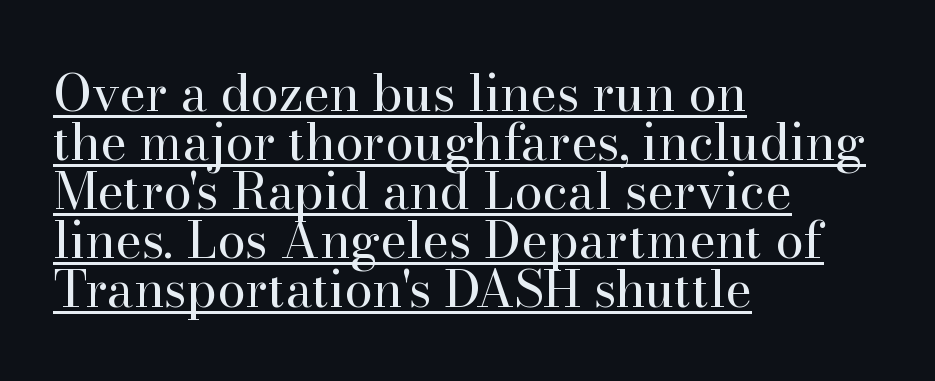
Q: Is the text bold? A: No.
Q: Is the text italic (slanted)? A: No, it is upright.
Q: Is the typeface a serif or a sans-serif typeface? A: Serif.
Q: Is the text underlined? A: Yes.
Q: How is the paragraph aligned? A: Left-aligned.
Q: Is the spacing between letters normal or unusually wide? A: Normal.
Q: Is the spacing between lines tight, normal or loose? A: Tight.
Q: Width (condensed, normal, or wide)? A: Normal.
Q: Stroke contrast? A: High.
Q: x-height? A: Small.
Q: Monospaced? A: No.
